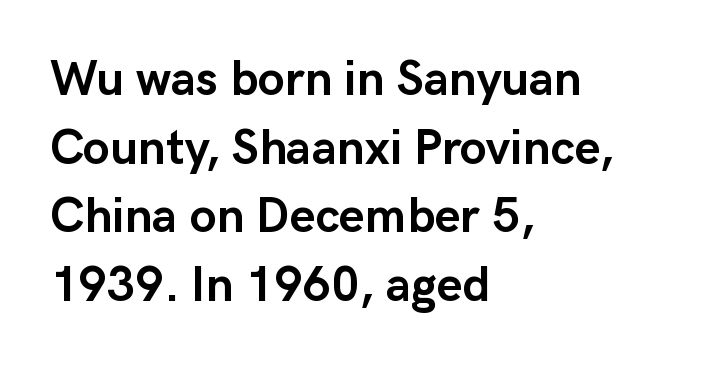
The image shows 49 px semibold sans-serif type, upright; set left-aligned, normal line spacing (1.4x), normal letter spacing, not underlined; low stroke contrast and a medium x-height.
